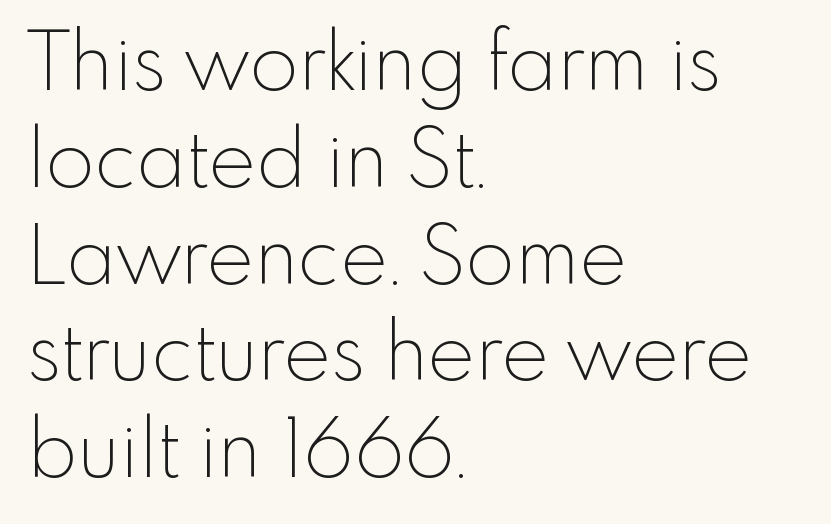
Each line starts at the same left margin while the right side varies. I'd call this a sans setting — the letters go barefoot. Check under the words: just untouched page. You could not count columns in this text — the font is proportionally spaced. Upright lettering throughout. The font sits on the lighter half of the weight spectrum, regular included.
